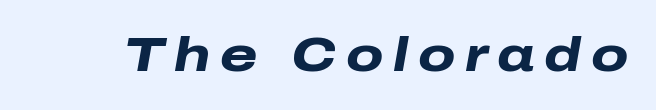
{"italic": "yes", "lean": "right", "slant_degrees": 10, "bold": "yes", "weight": "heavy", "width": "wide", "stroke_contrast": "low", "x_height": "medium", "monospaced": "no", "underline": "no", "letter_spacing": "wide", "letter_spacing_em": 0.2, "glyph_px": 48}
